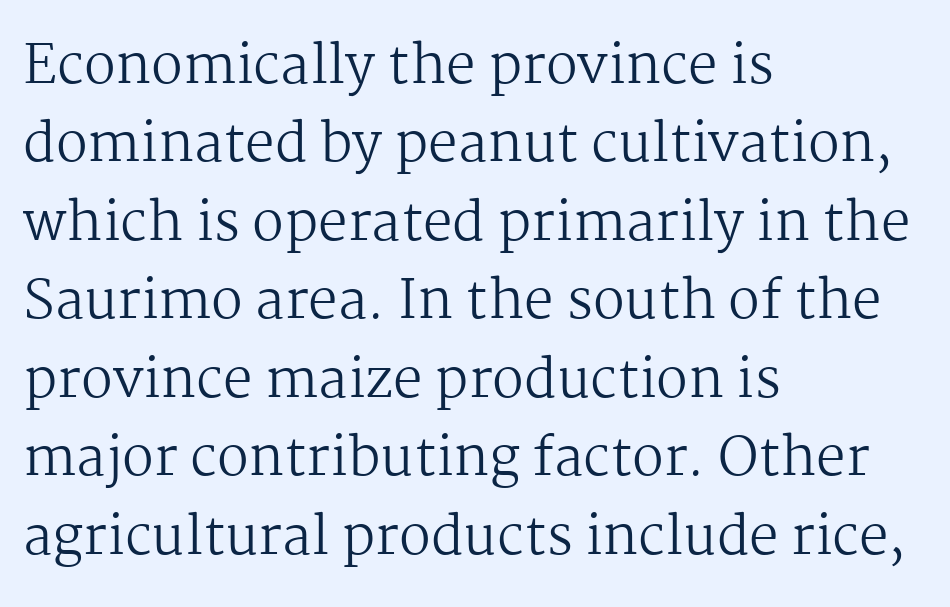
{"serif": "yes", "italic": "no", "bold": "no", "weight": "regular", "width": "normal", "stroke_contrast": "medium", "x_height": "medium", "monospaced": "no", "underline": "no", "align": "left", "line_spacing": "normal", "line_spacing_ratio": 1.48, "letter_spacing": "normal", "letter_spacing_em": 0.0, "glyph_px": 53}
